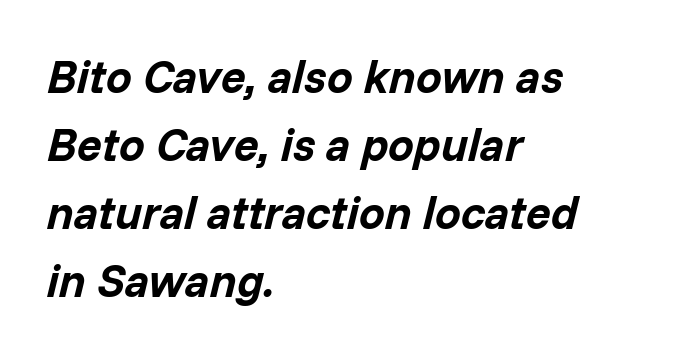
{"italic": "yes", "lean": "right", "slant_degrees": 14, "bold": "yes", "weight": "bold", "width": "normal", "stroke_contrast": "low", "x_height": "medium", "monospaced": "no", "underline": "no", "align": "left", "line_spacing": "normal", "line_spacing_ratio": 1.48, "letter_spacing": "normal", "letter_spacing_em": 0.0, "glyph_px": 46}
